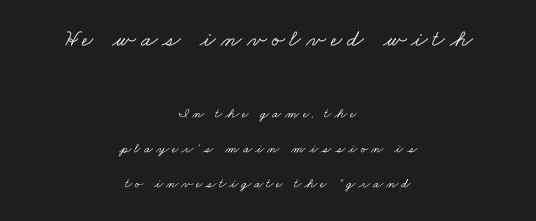
This rendering features lettering with no underline. Between these two stacked blocks, the higher one wins on size. Characters follow at a spacing far wider than the type designer built in. In CSS terms this would be text-align: center. The lines are spread far apart with generous leading.
